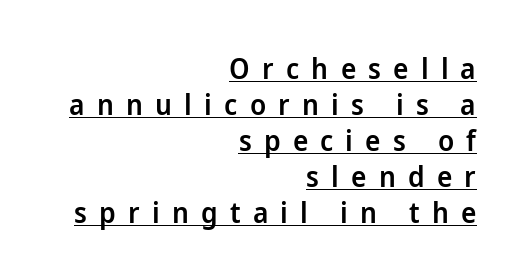
The image shows 29 px semibold sans-serif type, upright; set right-aligned, line spacing 1.24x, unusually wide letter spacing (+0.42 em), underlined; low stroke contrast and a medium x-height.
